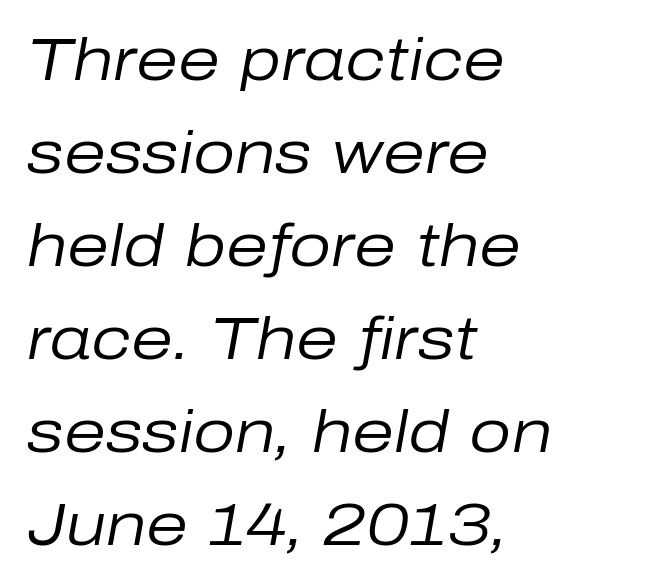
Summary of weight: not heavy and not bold. Short note: letters normally spaced. If you drew a ruler down the left edge, every line would touch it. These lines are rendered in a variable-pitch font.
